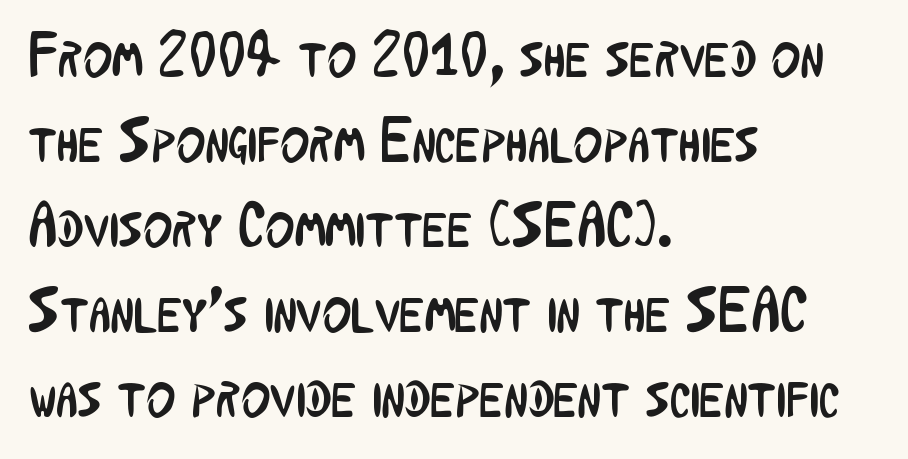
{"serif": "no", "italic": "no", "bold": "no", "weight": "regular", "width": "condensed", "stroke_contrast": "low", "x_height": "medium", "monospaced": "no", "underline": "no", "align": "left", "line_spacing": "normal", "line_spacing_ratio": 1.37, "letter_spacing": "normal", "letter_spacing_em": 0.0, "glyph_px": 62}
